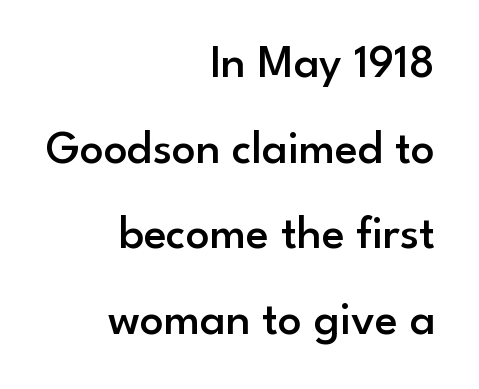
The image shows 47 px semibold sans-serif type, upright; set right-aligned, line spacing 1.82x, normal letter spacing, not underlined; low stroke contrast and a small x-height.
